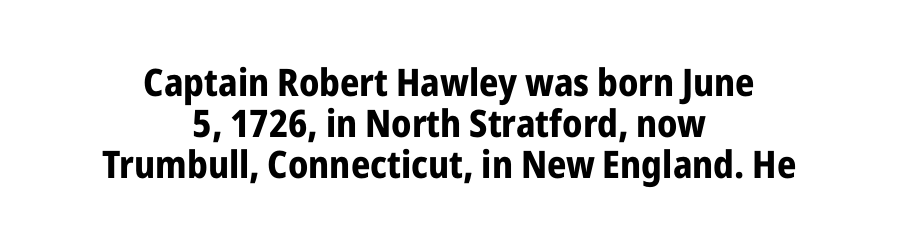
Notice how the passage keeps no hard edge, just a central spine. Note the varied advance widths — an 'i' is clearly narrower than an 'm'. Quick note: not italic, upright. The gaps between neighbouring characters are ordinary and unremarkable.
